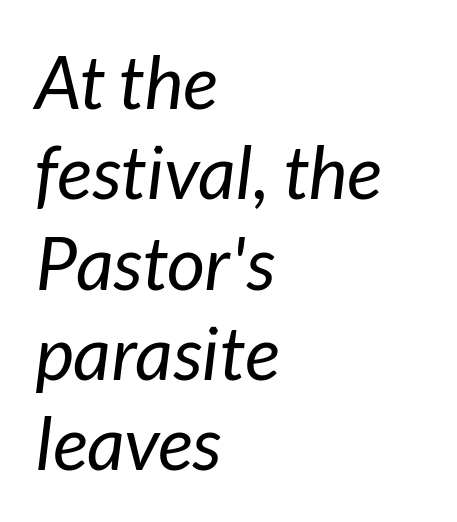
The image shows 74 px regular-weight type, italic (leaning right); set left-aligned, line spacing 1.22x, normal letter spacing, not underlined; low stroke contrast and a medium x-height.
